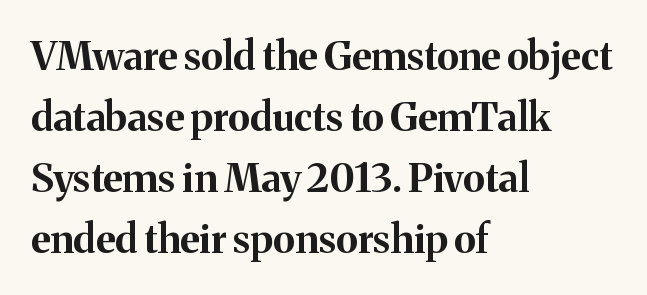
{"serif": "yes", "italic": "no", "bold": "yes", "weight": "bold", "width": "normal", "stroke_contrast": "medium", "x_height": "medium", "monospaced": "no", "underline": "no", "align": "left", "line_spacing": "normal", "line_spacing_ratio": 1.56, "letter_spacing": "normal", "letter_spacing_em": 0.0, "glyph_px": 39}
